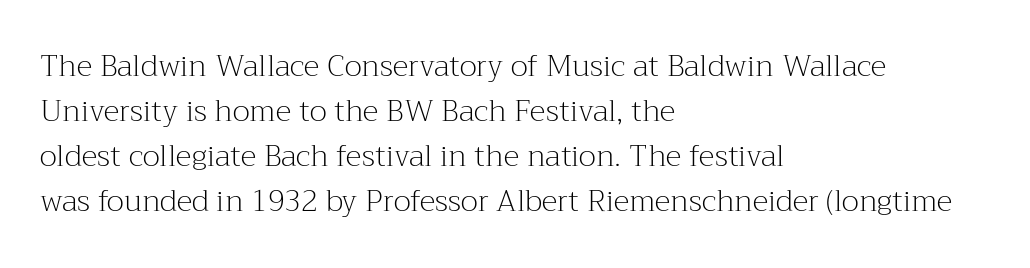
Classification — serif. In terms of leading, this rendering sits right in the middle. The rendering uses natural spacing where letterforms have individual widths. Reading down the block, your eye returns to a fixed left position each line.
